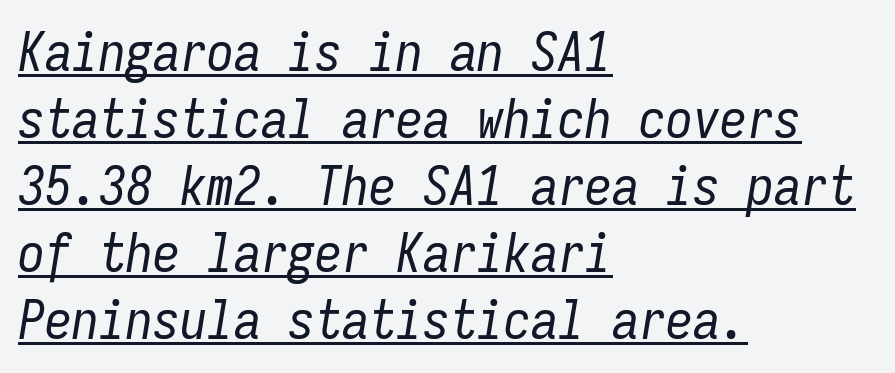
Is this a heavy cut? Hardly; it is regular or lighter. The rendering uses typewriter-style spacing with identical character cells. The horizontal fit of the characters is conventional and even. An italicized treatment has been applied to the whole sample.
